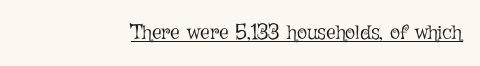
A baseline rule has been typeset under these characters. Heft: none added — not bold. Letter spacing: default. Notice how the passage keeps a crisp vertical edge on the right only.
